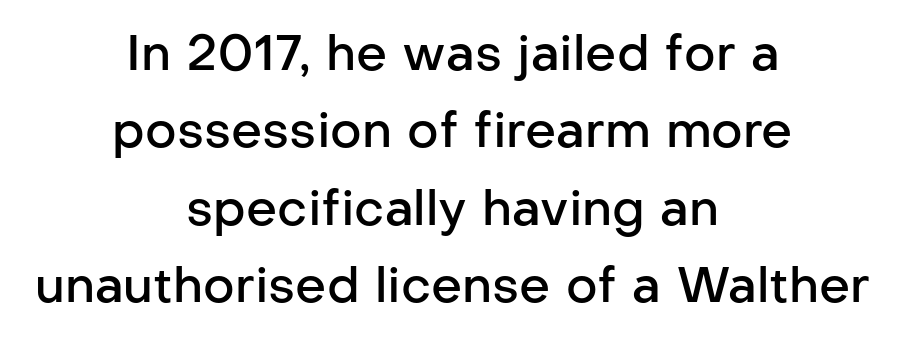
The image shows 49 px semibold sans-serif type, upright; set centered, normal line spacing (1.58x), normal letter spacing, not underlined; low stroke contrast and a medium x-height.
